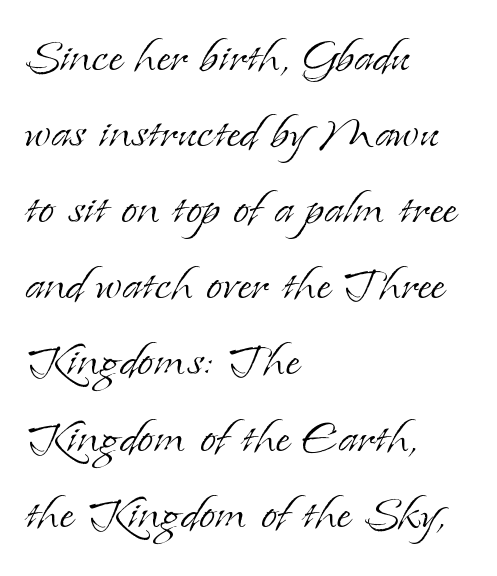
The cut favours lightness, reaching ordinary text weight at its darkest. Line beginnings align vertically; line endings do not. A typesetter would call this proportional, since set widths differ per character. The text was rendered using a seriffed face with decorative stroke endings.
